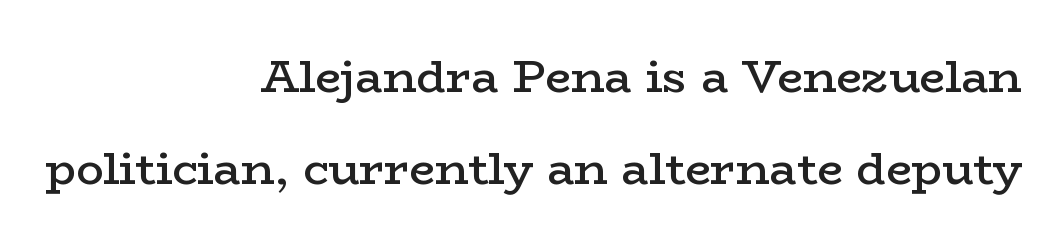
The typesetter chose a ragged-left arrangement here. Quick note: not italic, upright. Weight: semibold (demi). Are there feet on the stems? There are — it's a serif.
